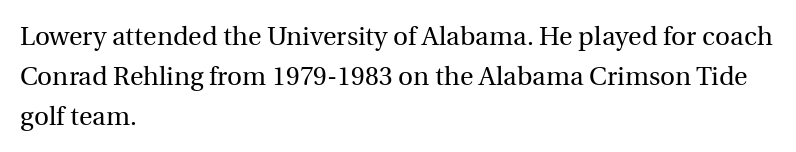
Nobody touched the tracking dial on this one. Line starts are locked; line ends wander. The block of text has a typical density, with ordinary space between rows. The glyphs are unaccompanied by any horizontal stroke below them. Notice how the stems are strictly vertical — no italics here. These glyphs show unthickened strokes, regular width or finer.
